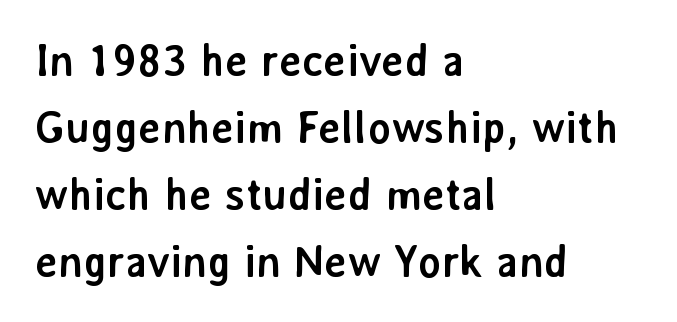
Style check: upright. Successive baselines arrive at the customary interval. Is the block centered? No — it sits flush against the left margin. Each letter keeps its own natural width here, so spacing adapts to shape. Unmarked baselines from the first word to the last. These lines are composed in type without serifs.
